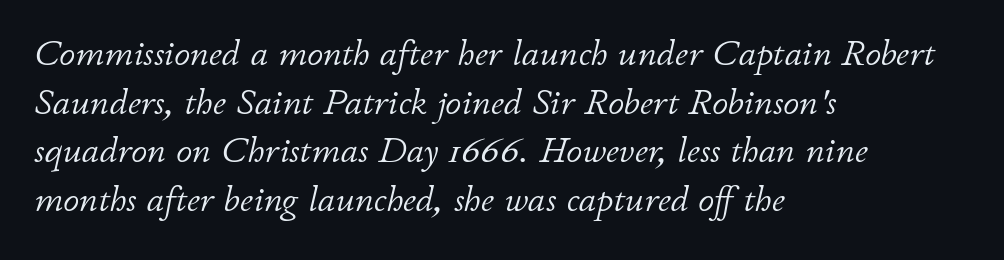
The image shows 36 px light type, italic (leaning right); set left-aligned, normal line spacing (1.35x), normal letter spacing, not underlined; low stroke contrast and a small x-height.
